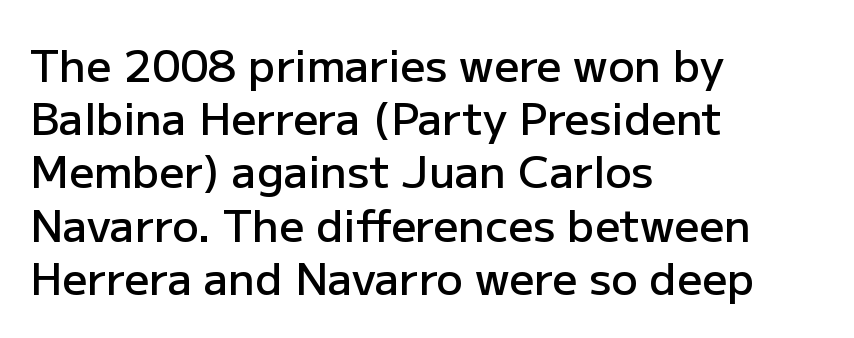
Reading down the block, your eye returns to a fixed left position each line. The rendering shows plain stroke endings on the letterforms — a sans-serif design. Inter-character spacing is left at the font's built-in metrics. This sample has the flowing, uneven cadence of proportional lettering. Notice how the stems are strictly vertical — no italics here.
